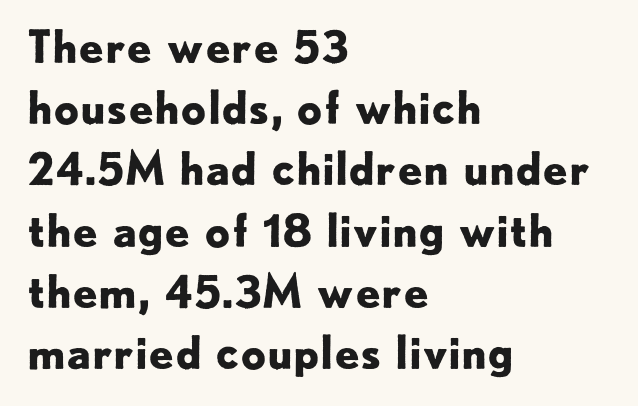
The letters sit at their default tracking, neither squeezed nor spread. You could not count columns in this text — the font is proportionally spaced. Has an underline been added? It has not. Each letter's strokes conclude bluntly, with no projecting serifs. Does the copy run flush right? No — it runs flush left.
